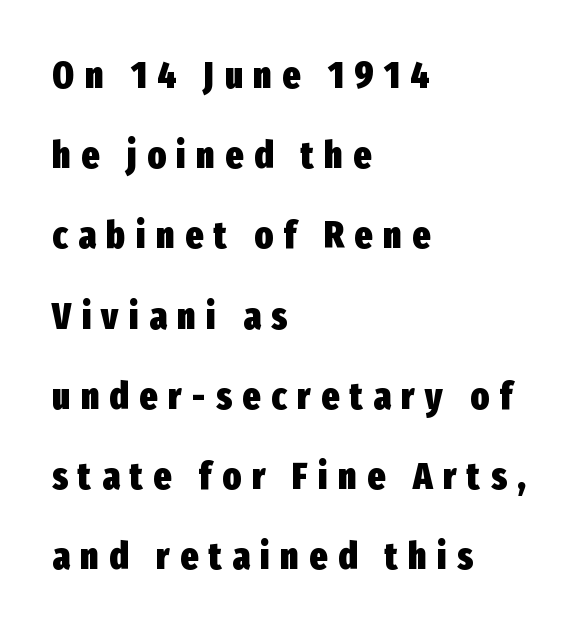
To sum up the face: it is a sans, with no serifs. Think of a printed novel: that variable character pitch is what you see here. Words float on clear page, feet unadorned. The font's upright variant was chosen for this text.
